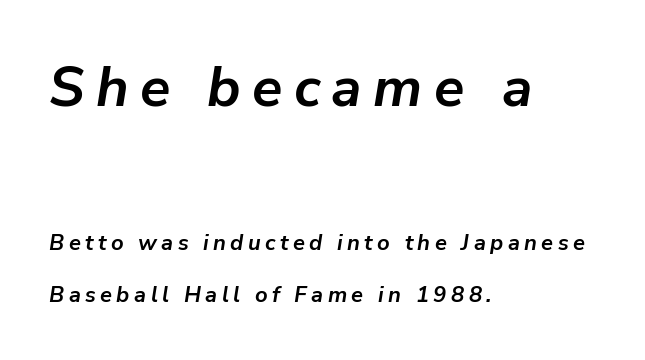
The image shows 56 px semibold type, italic (leaning right); set left-aligned, loose line spacing (2.38x), unusually wide letter spacing (+0.2 em), not underlined; the first (top) block is 2.55x larger; low stroke contrast and a medium x-height.
